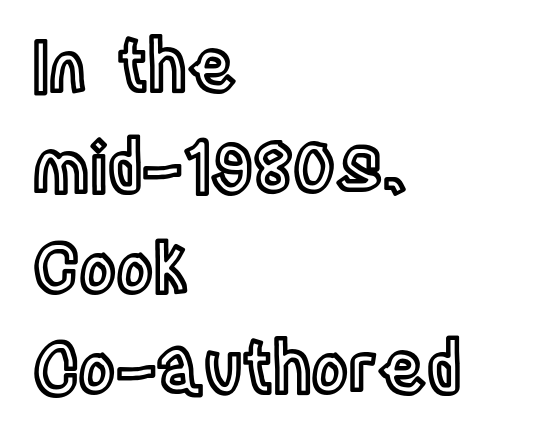
The image shows 70 px condensed type, upright; set left-aligned, normal line spacing (1.44x), normal letter spacing, not underlined; a large x-height.
